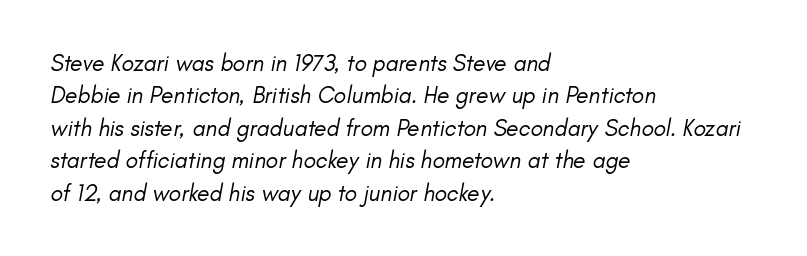
Q: Is the text bold? A: No.
Q: Is the text italic (slanted)? A: Yes, it leans right by about 11 degrees.
Q: Is the text underlined? A: No.
Q: How is the paragraph aligned? A: Left-aligned.
Q: Is the spacing between letters normal or unusually wide? A: Normal.
Q: Is the spacing between lines tight, normal or loose? A: Normal.
